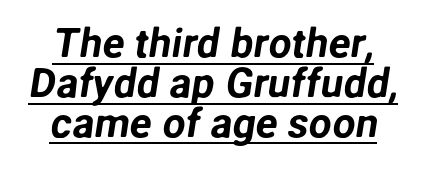
{"serif": "no", "width": "normal", "stroke_contrast": "low", "x_height": "medium", "monospaced": "no", "underline": "yes", "line_spacing": "tight", "line_spacing_ratio": 0.97, "letter_spacing": "normal", "letter_spacing_em": 0.0, "glyph_px": 41}
